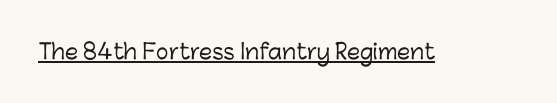
Students, note that the glyphs here touch the page at normal intervals. Does a line run under the words? Yes, clearly. Designer's note — italics off, roman on.
